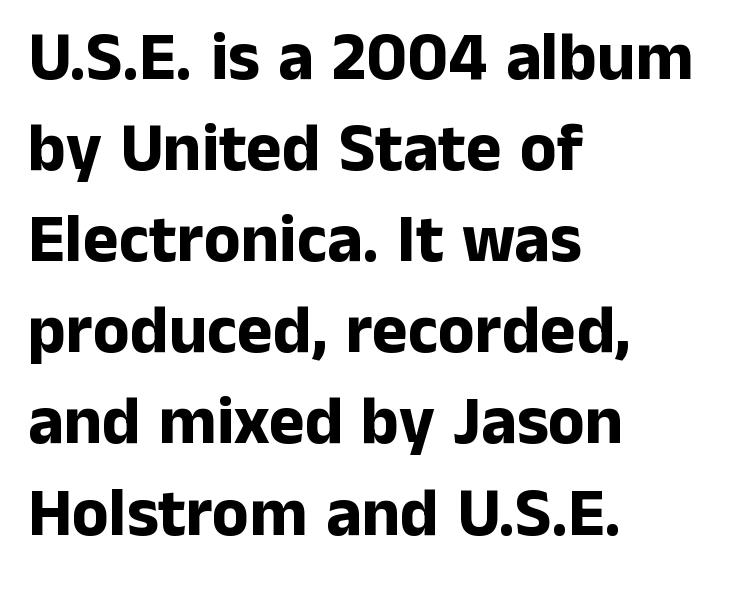
{"serif": "no", "italic": "no", "bold": "yes", "weight": "bold", "width": "normal", "stroke_contrast": "low", "x_height": "medium", "monospaced": "no", "underline": "no", "align": "left", "line_spacing": "normal", "line_spacing_ratio": 1.34, "letter_spacing": "normal", "letter_spacing_em": 0.0, "glyph_px": 68}
